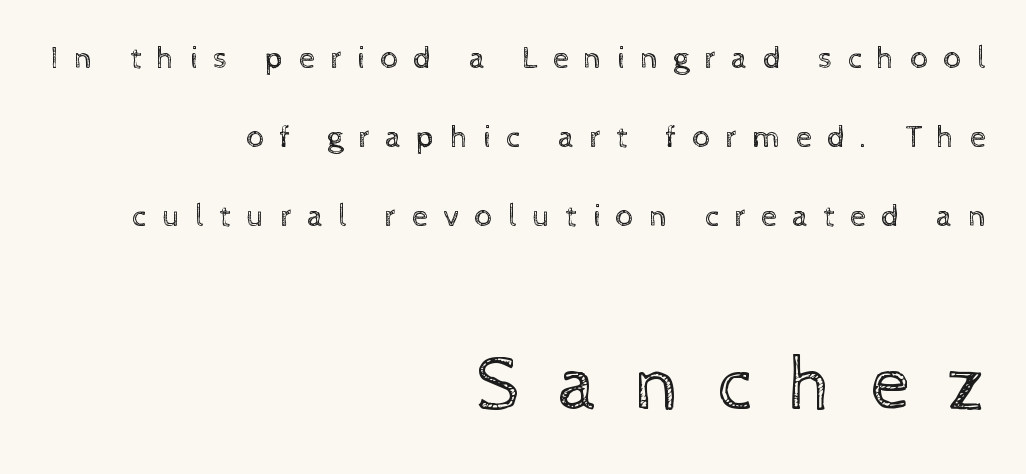
Q: Is the text bold? A: No.
Q: Is the text italic (slanted)? A: No, it is upright.
Q: Is the text underlined? A: No.
Q: How is the paragraph aligned? A: Right-aligned.
Q: Is the spacing between letters normal or unusually wide? A: Unusually wide.
Q: Is the spacing between lines tight, normal or loose? A: Loose.
Q: Which block of text is set in a larger size, the first (top) or the second (bottom)? A: The second (bottom) one.
Q: Width (condensed, normal, or wide)? A: Normal.
Q: x-height? A: Medium.
Q: Monospaced? A: No.
